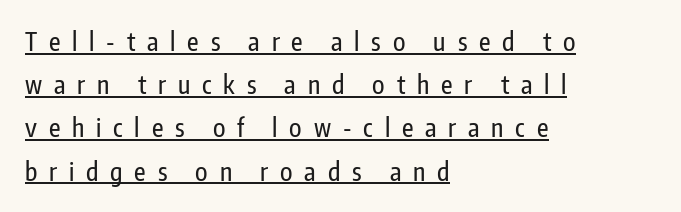
{"italic": "no", "underline": "yes", "align": "left", "line_spacing_ratio": 1.73, "letter_spacing": "wide", "letter_spacing_em": 0.47, "glyph_px": 25}
